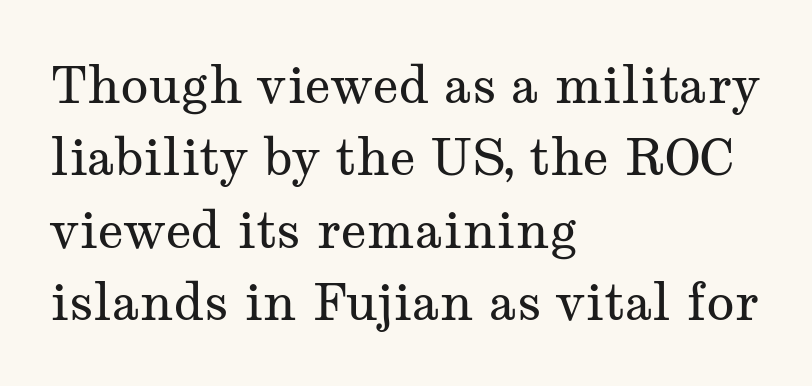
The image shows 51 px regular-weight, wide serif type, upright; set left-aligned, normal line spacing (1.42x), normal letter spacing, not underlined; medium stroke contrast and a medium x-height.
